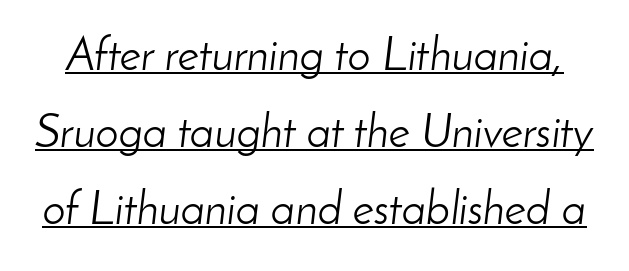
The image shows 46 px light type, italic (leaning right); set normal line spacing (1.67x), normal letter spacing, underlined; low stroke contrast and a small x-height.
